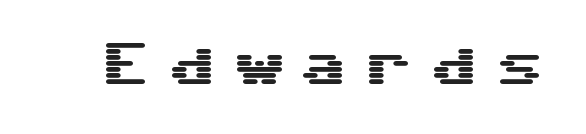
{"serif": "no", "italic": "no", "width": "wide", "stroke_contrast": "medium", "x_height": "medium", "underline": "no", "letter_spacing": "wide", "letter_spacing_em": 0.34, "glyph_px": 49}
